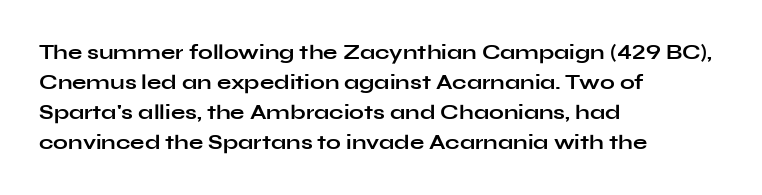
The font's upright variant was chosen for this text. These lines keep a tight, regular rhythm from letter to letter. Notice how thick the strokes are: this is what a full bold looks like. These lines sit exactly where default settings would place them.
